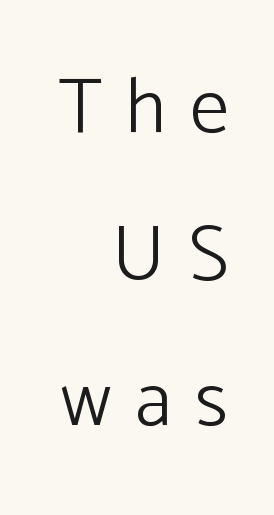
Q: Is the text bold? A: No.
Q: Is the text italic (slanted)? A: No, it is upright.
Q: Is the typeface a serif or a sans-serif typeface? A: Sans-serif.
Q: Is the text underlined? A: No.
Q: How is the paragraph aligned? A: Right-aligned.
Q: Is the spacing between letters normal or unusually wide? A: Unusually wide.
Q: Width (condensed, normal, or wide)? A: Normal.
Q: Stroke contrast? A: Low.
Q: x-height? A: Medium.
Q: Monospaced? A: No.
